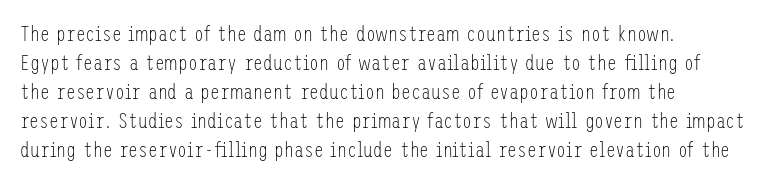
Tall strokes in this sample are plumb rather than angled. The passage shown has conventional tracking throughout. Every row of glyphs begins at an identical x-position on the left. A normal amount of white space separates one row of letters from the next. Type without underlining.
